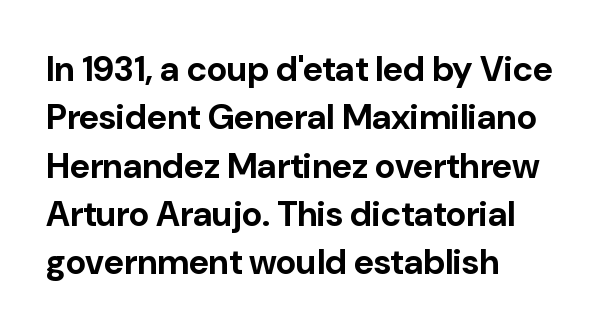
{"serif": "no", "italic": "no", "bold": "yes", "weight": "bold", "width": "normal", "stroke_contrast": "low", "x_height": "medium", "monospaced": "no", "underline": "no", "align": "left", "line_spacing": "normal", "line_spacing_ratio": 1.38, "letter_spacing": "normal", "letter_spacing_em": 0.0, "glyph_px": 35}
